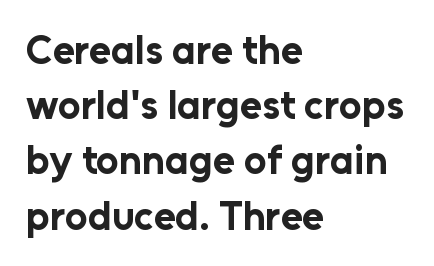
The image shows 40 px bold sans-serif type, upright; set left-aligned, normal line spacing (1.38x), normal letter spacing, not underlined; low stroke contrast and a medium x-height.
